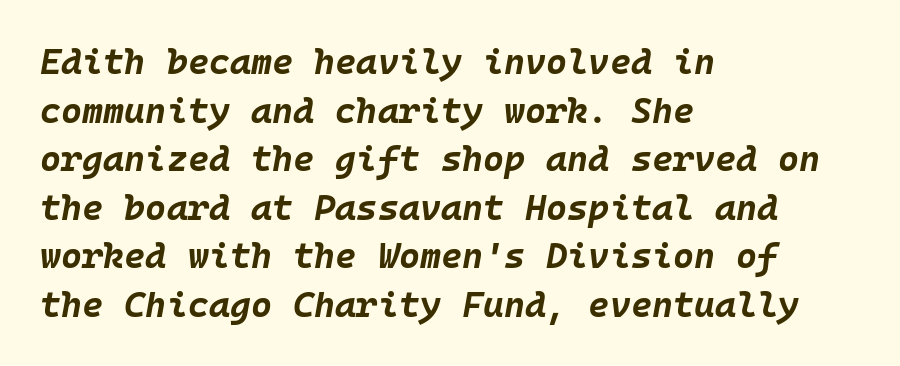
Q: Is the text bold? A: Yes.
Q: Is the text italic (slanted)? A: Yes, it leans right by about 10 degrees.
Q: Is the text underlined? A: No.
Q: How is the paragraph aligned? A: Left-aligned.
Q: Is the spacing between letters normal or unusually wide? A: Normal.
Q: Is the spacing between lines tight, normal or loose? A: Normal.
Q: Width (condensed, normal, or wide)? A: Normal.
Q: Stroke contrast? A: Low.
Q: x-height? A: Large.
Q: Monospaced? A: Yes.
